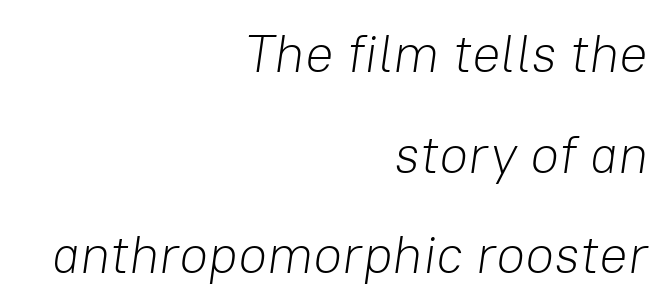
The image shows 53 px light type, italic (leaning right); set right-aligned, loose line spacing (1.9x), normal letter spacing, not underlined; low stroke contrast and a medium x-height.
